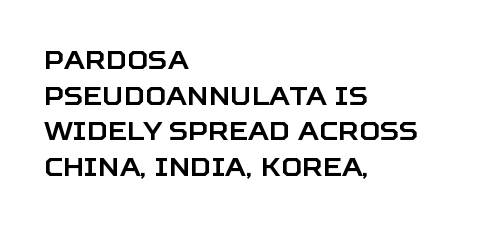
Compared with a centered layout, this one pins lines to the left instead. These lines were composed using upright roman letters. The type is set solid horizontally, with unmodified tracking. Vertical spacing — default. A bare baseline throughout the passage.
